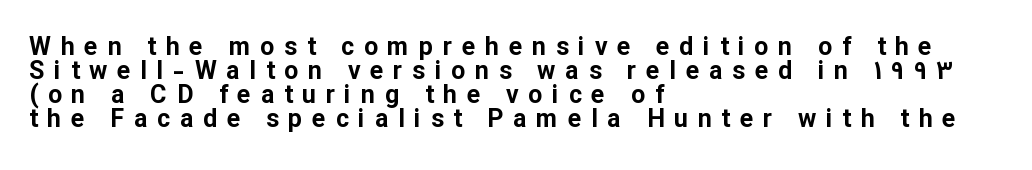
The image shows 25 px bold type, upright; set left-aligned, tight line spacing (0.96x), unusually wide letter spacing (+0.39 em), not underlined.
